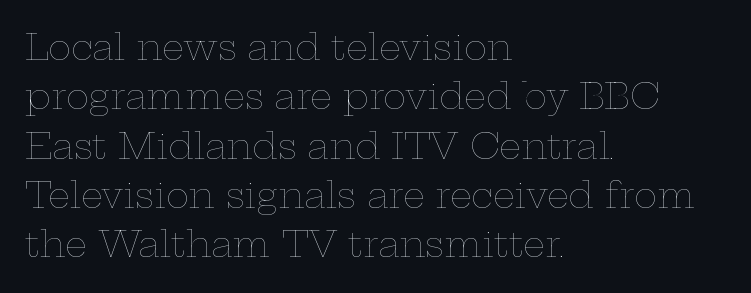
The image shows 35 px thin, wide type, upright; set left-aligned, normal line spacing (1.41x), normal letter spacing, not underlined; low stroke contrast and a medium x-height.
